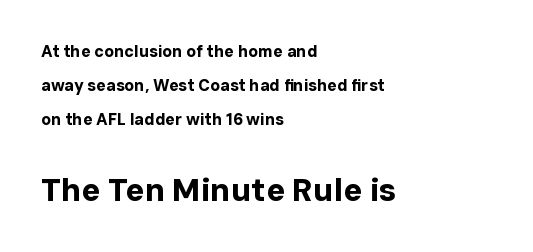
{"serif": "no", "italic": "no", "bold": "yes", "weight": "bold", "width": "normal", "stroke_contrast": "low", "x_height": "medium", "monospaced": "no", "underline": "no", "align": "left", "line_spacing": "loose", "line_spacing_ratio": 2.13, "letter_spacing": "normal", "letter_spacing_em": 0.0, "larger_block": "second", "size_ratio": 2.0, "glyph_px": 32}
